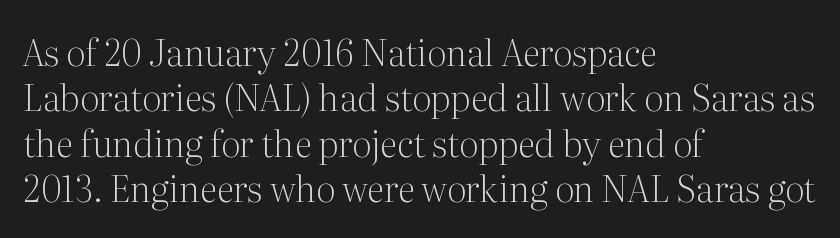
Q: Is the text bold? A: No.
Q: Is the text italic (slanted)? A: No, it is upright.
Q: Is the typeface a serif or a sans-serif typeface? A: Serif.
Q: Is the text underlined? A: No.
Q: How is the paragraph aligned? A: Left-aligned.
Q: Is the spacing between letters normal or unusually wide? A: Normal.
Q: Is the spacing between lines tight, normal or loose? A: Normal.
Q: Width (condensed, normal, or wide)? A: Normal.
Q: Stroke contrast? A: Medium.
Q: x-height? A: Medium.
Q: Monospaced? A: No.
